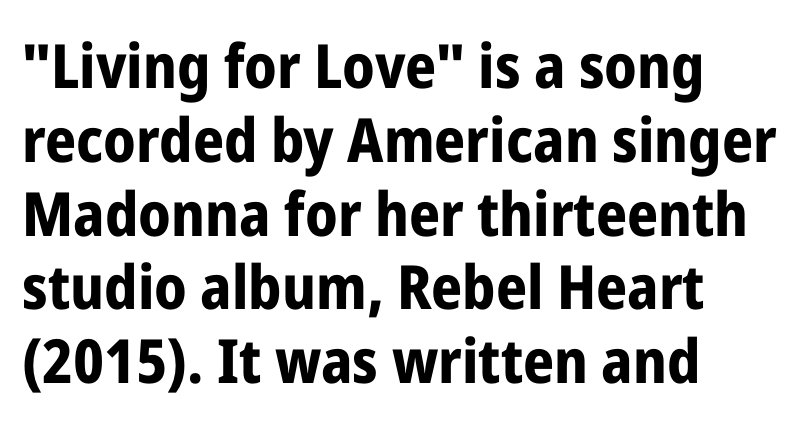
{"serif": "no", "italic": "no", "bold": "yes", "weight": "bold", "width": "condensed", "stroke_contrast": "low", "x_height": "medium", "monospaced": "no", "underline": "no", "align": "left", "line_spacing_ratio": 1.21, "letter_spacing": "normal", "letter_spacing_em": 0.0, "glyph_px": 61}
